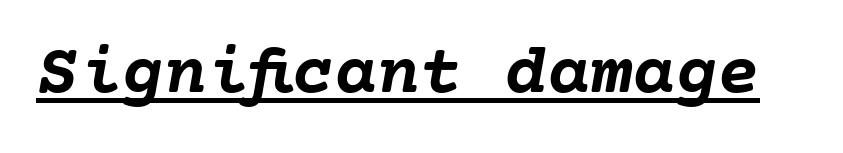
The image shows 71 px semibold type, italic (leaning right); set normal letter spacing, underlined; low stroke contrast and a medium x-height.
